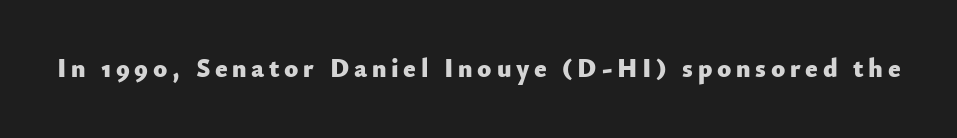
{"italic": "no", "bold": "yes", "underline": "no", "glyph_px": 26}
